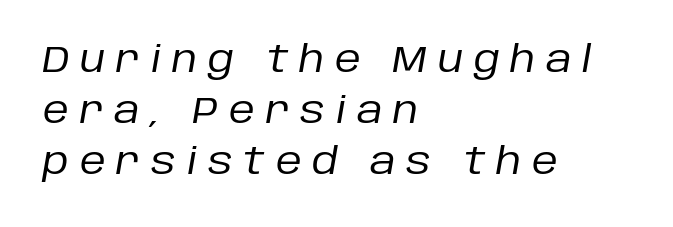
{"italic": "yes", "lean": "right", "slant_degrees": 10, "bold": "no", "weight": "regular", "width": "normal", "stroke_contrast": "low", "x_height": "large", "monospaced": "no", "underline": "no", "align": "left", "line_spacing": "normal", "line_spacing_ratio": 1.42, "letter_spacing": "wide", "letter_spacing_em": 0.3, "glyph_px": 36}
